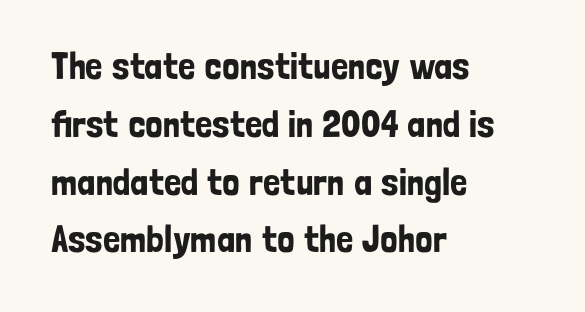
The space directly below the letters is spotless. Quick note: interline space is typical. Caption: standard tracking, unaltered. One-word summary of the alignment: left.
